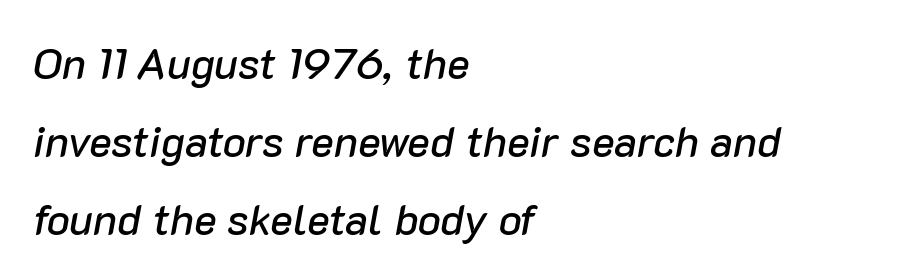
Q: Is the text italic (slanted)? A: Yes, it leans right by about 10 degrees.
Q: Is the text underlined? A: No.
Q: How is the paragraph aligned? A: Left-aligned.
Q: Is the spacing between letters normal or unusually wide? A: Normal.
Q: Width (condensed, normal, or wide)? A: Normal.
Q: Stroke contrast? A: Low.
Q: x-height? A: Medium.
Q: Monospaced? A: No.
